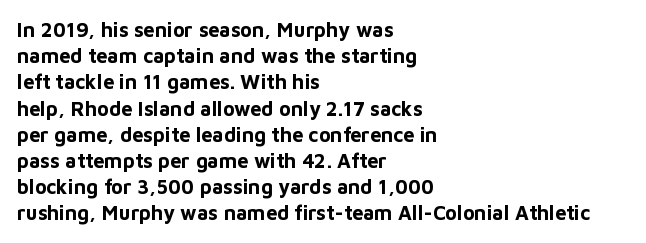
The image shows 20 px bold type, upright; set left-aligned, normal line spacing (1.31x), normal letter spacing, not underlined.
